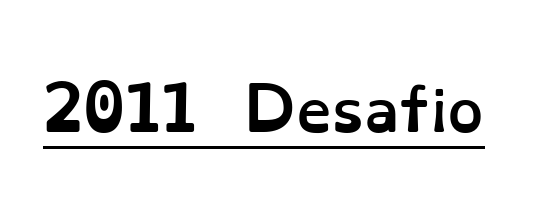
Q: Is the text bold? A: Yes.
Q: Is the text italic (slanted)? A: No, it is upright.
Q: Is the text underlined? A: Yes.
Q: Is the spacing between letters normal or unusually wide? A: Normal.
Q: Width (condensed, normal, or wide)? A: Normal.
Q: Stroke contrast? A: Low.
Q: x-height? A: Small.
Q: Monospaced? A: No.
